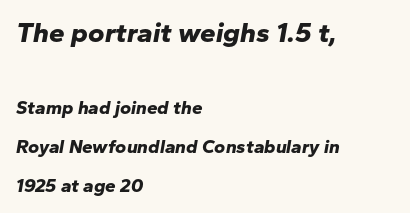
{"italic": "yes", "lean": "right", "slant_degrees": 10, "bold": "yes", "weight": "bold", "width": "normal", "stroke_contrast": "low", "x_height": "medium", "monospaced": "no", "underline": "no", "align": "left", "line_spacing": "loose", "line_spacing_ratio": 2.05, "letter_spacing": "normal", "letter_spacing_em": 0.0, "larger_block": "first", "size_ratio": 1.47, "glyph_px": 28}
